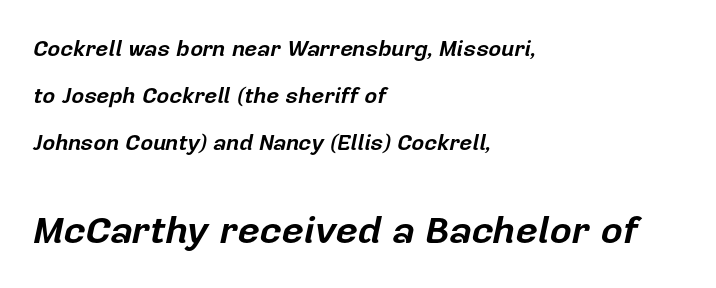
{"italic": "yes", "lean": "right", "slant_degrees": 12, "bold": "yes", "weight": "bold", "width": "normal", "stroke_contrast": "low", "x_height": "medium", "monospaced": "no", "underline": "no", "align": "left", "line_spacing": "loose", "line_spacing_ratio": 2.13, "letter_spacing": "normal", "letter_spacing_em": 0.0, "larger_block": "second", "size_ratio": 1.73, "glyph_px": 38}
